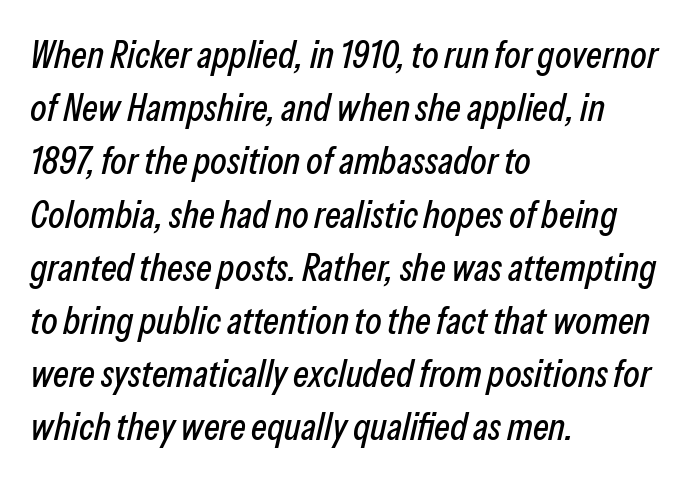
Q: Is the text italic (slanted)? A: Yes, it leans right by about 13 degrees.
Q: Is the text underlined? A: No.
Q: How is the paragraph aligned? A: Left-aligned.
Q: Is the spacing between letters normal or unusually wide? A: Normal.
Q: Is the spacing between lines tight, normal or loose? A: Normal.
Q: Width (condensed, normal, or wide)? A: Condensed.
Q: Stroke contrast? A: Low.
Q: x-height? A: Medium.
Q: Monospaced? A: No.
